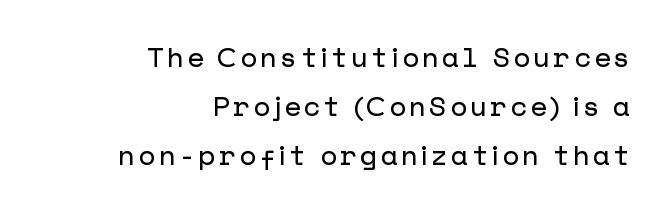
{"italic": "no", "underline": "no", "align": "right", "line_spacing_ratio": 1.81, "glyph_px": 27}
